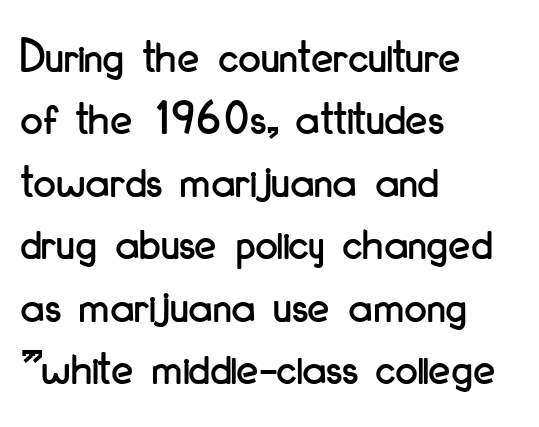
Q: Is the text italic (slanted)? A: No, it is upright.
Q: Is the typeface a serif or a sans-serif typeface? A: Sans-serif.
Q: Is the text underlined? A: No.
Q: How is the paragraph aligned? A: Left-aligned.
Q: Is the spacing between letters normal or unusually wide? A: Normal.
Q: Is the spacing between lines tight, normal or loose? A: Normal.
Q: Width (condensed, normal, or wide)? A: Condensed.
Q: Stroke contrast? A: Low.
Q: x-height? A: Small.
Q: Monospaced? A: No.
